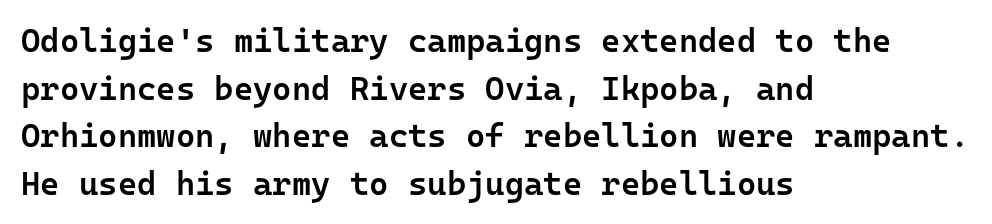
Look at the bottom of the vertical strokes: they stop flat, with no serifs. Vertically, the passage feels balanced, rows spaced as you'd expect. The letters sit at their default tracking, neither squeezed nor spread. The specimen reads as upright at a glance.
